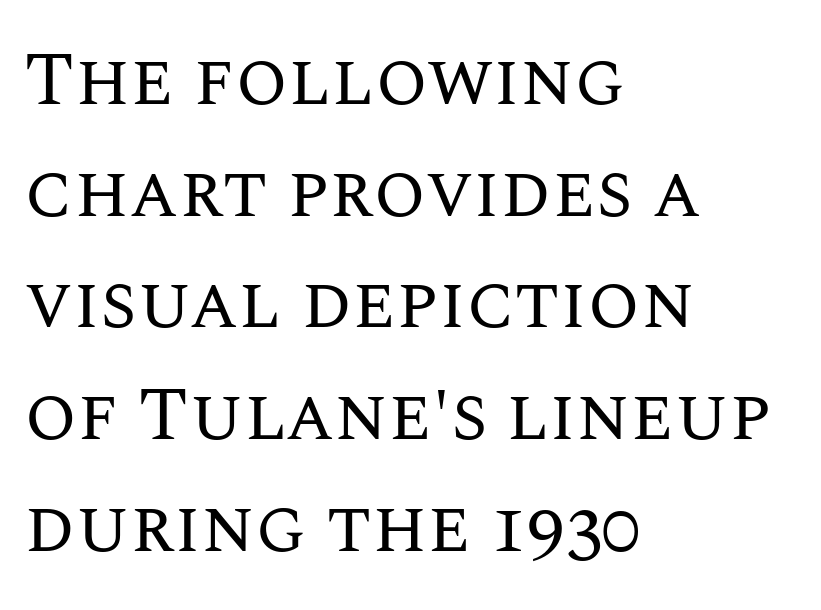
The image shows 75 px regular-weight type, upright; set left-aligned, normal line spacing (1.49x), normal letter spacing, not underlined; medium stroke contrast and a large x-height.
